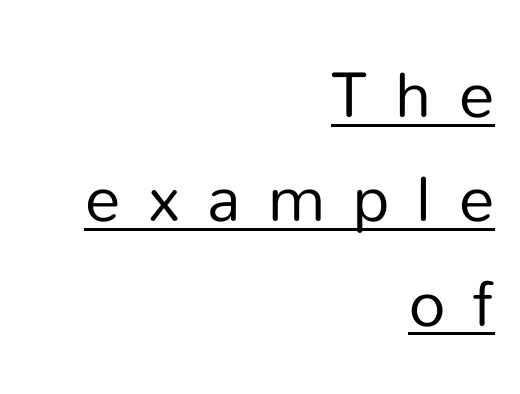
Nope, not italic — everything's standing straight. The letters carry no serifs — their stems end cleanly without finishing strokes. The line-height multiplier appears to be the usual default. Is the stroke heavy? The answer is a plain regular-or-lighter. What stands out about the letter spacing? Its width — letters are far apart.
